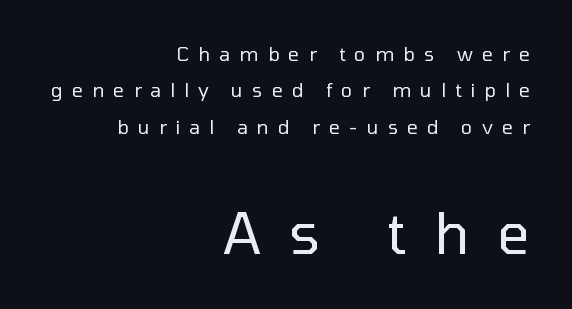
{"serif": "no", "italic": "no", "bold": "no", "weight": "regular", "width": "normal", "stroke_contrast": "low", "x_height": "medium", "monospaced": "no", "underline": "no", "align": "right", "line_spacing": "loose", "line_spacing_ratio": 1.92, "letter_spacing": "wide", "letter_spacing_em": 0.48, "larger_block": "second", "size_ratio": 3.0, "glyph_px": 57}
